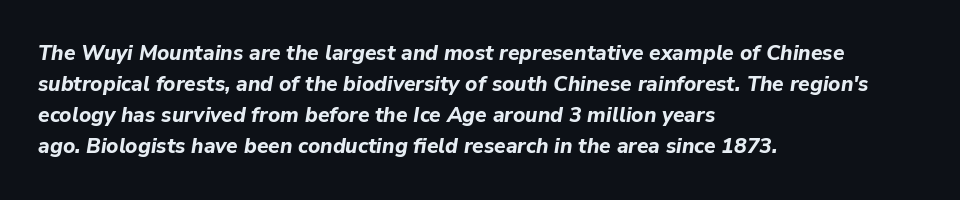
The image shows 21 px bold type, italic (leaning right); set left-aligned, normal line spacing (1.48x), normal letter spacing, not underlined.
